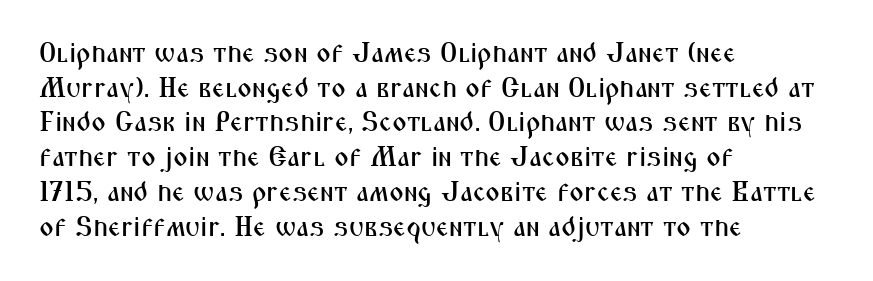
The image shows 28 px condensed sans-serif type, upright; set left-aligned, line spacing 1.24x, normal letter spacing, not underlined; medium stroke contrast and a medium x-height.
